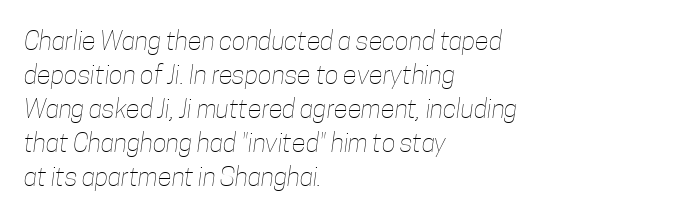
Q: Is the text bold? A: No.
Q: Is the text underlined? A: No.
Q: How is the paragraph aligned? A: Left-aligned.
Q: Is the spacing between letters normal or unusually wide? A: Normal.
Q: Is the spacing between lines tight, normal or loose? A: Normal.
